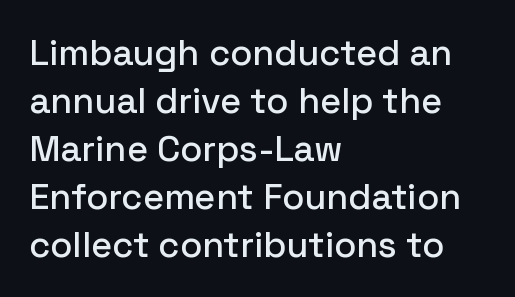
{"serif": "no", "italic": "no", "width": "normal", "stroke_contrast": "low", "x_height": "medium", "monospaced": "no", "underline": "no", "align": "left", "line_spacing": "normal", "line_spacing_ratio": 1.33, "letter_spacing": "normal", "letter_spacing_em": 0.0, "glyph_px": 36}
